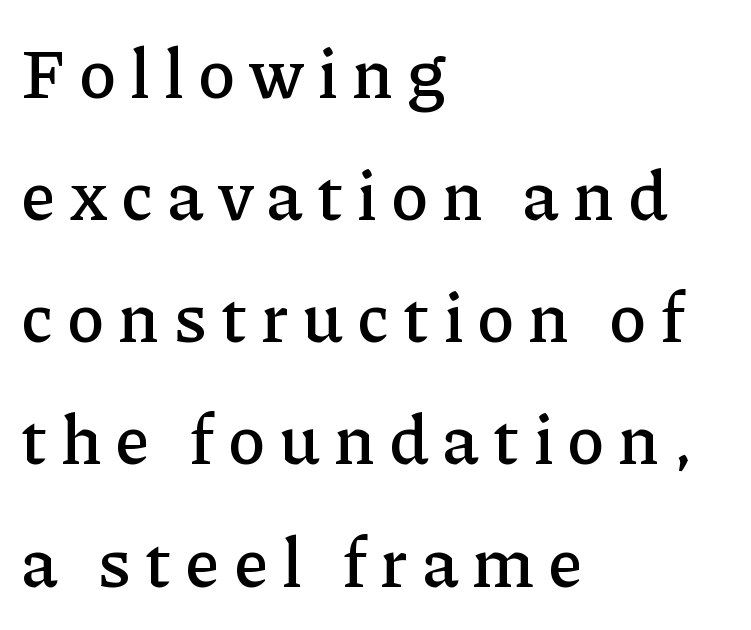
Italic? Not at all — the glyphs are vertical. Varying glyph widths throughout — classic text-font behaviour. Layout note: lines flush left. Clear beneath every line of the passage. These lines have a slow, spaced-out rhythm from letter to letter. The type family on display is of the serif kind.
